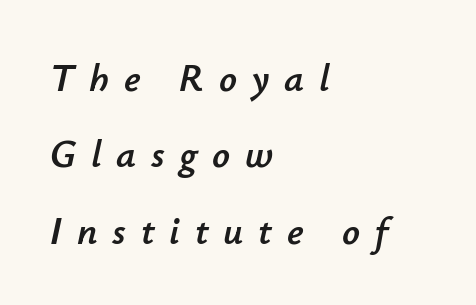
The image shows 39 px text type, italic (leaning right); set left-aligned, loose line spacing (1.96x), unusually wide letter spacing (+0.38 em), not underlined; low stroke contrast and a small x-height.
